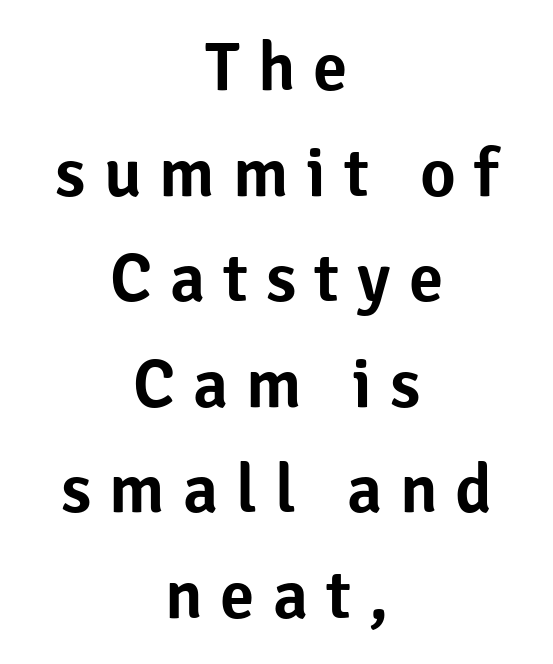
Caption: multi-line text, centered on the measure. This sample keeps an unexceptional amount of space between lines. Stroke terminals: plain, sans-serif. Note the varied advance widths — an 'i' is clearly narrower than an 'm'. Honestly, the letter spacing is so wide it's the main thing you notice.
